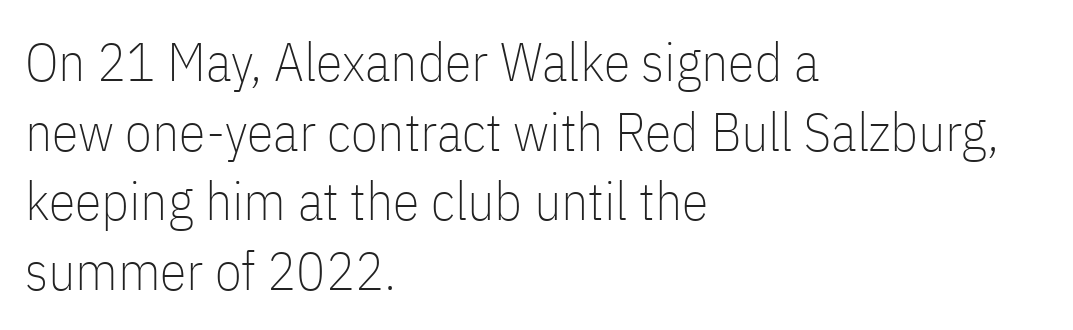
The image shows 54 px thin, condensed sans-serif type, upright; set left-aligned, normal line spacing (1.29x), normal letter spacing, not underlined; low stroke contrast and a medium x-height.
